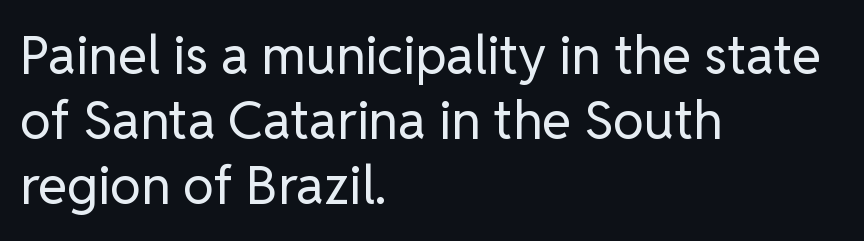
The weight tops out at a normal text grade. The lettering stays uniformly vertical, giving the passage a roman look. The foot of each line stays bare and open. Note the varied advance widths — an 'i' is clearly narrower than an 'm'. Nope, no serifs anywhere on these letters. The face used here is rendered with its standard letterfit.
